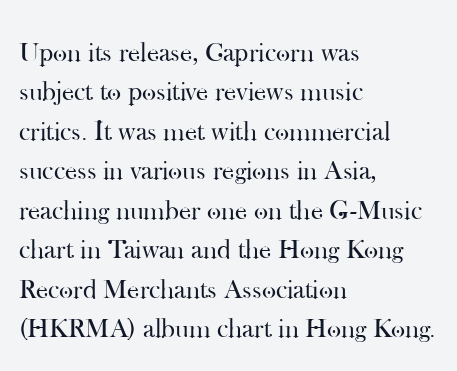
The image shows 27 px text type, upright; set left-aligned, normal line spacing (1.46x), normal letter spacing, not underlined.
